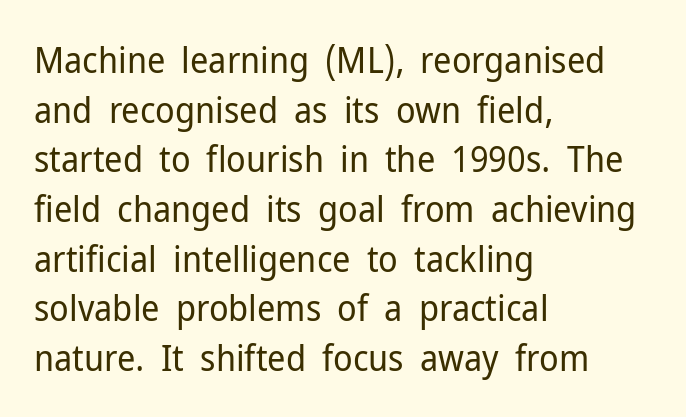
Q: Is the text bold? A: No.
Q: Is the text italic (slanted)? A: No, it is upright.
Q: Is the typeface a serif or a sans-serif typeface? A: Sans-serif.
Q: Is the text underlined? A: No.
Q: How is the paragraph aligned? A: Left-aligned.
Q: Is the spacing between letters normal or unusually wide? A: Normal.
Q: Is the spacing between lines tight, normal or loose? A: Normal.
Q: Width (condensed, normal, or wide)? A: Normal.
Q: Stroke contrast? A: Low.
Q: x-height? A: Medium.
Q: Monospaced? A: No.
